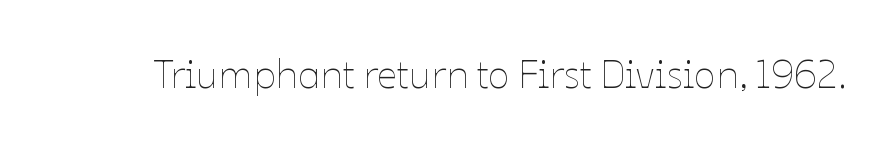
The image shows 40 px thin type, upright; set normal letter spacing, not underlined; low stroke contrast and a medium x-height.
